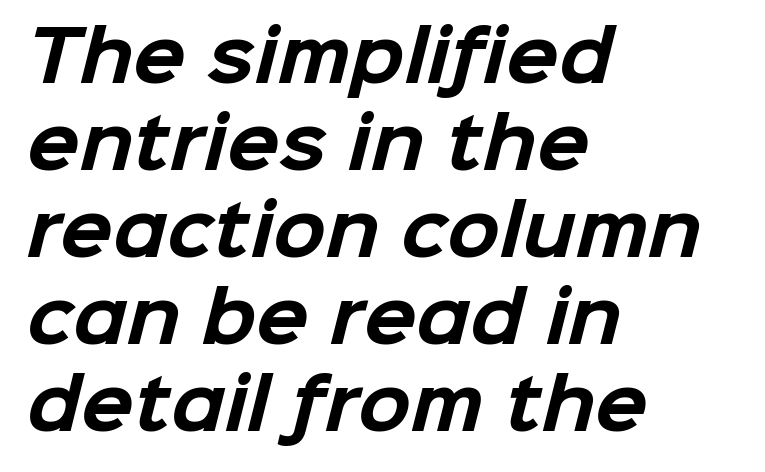
Q: Is the text bold? A: Yes.
Q: Is the typeface a serif or a sans-serif typeface? A: Sans-serif.
Q: Is the text underlined? A: No.
Q: How is the paragraph aligned? A: Left-aligned.
Q: Is the spacing between letters normal or unusually wide? A: Normal.
Q: Is the spacing between lines tight, normal or loose? A: Normal.
Q: Width (condensed, normal, or wide)? A: Normal.
Q: Stroke contrast? A: Low.
Q: x-height? A: Medium.
Q: Monospaced? A: No.
